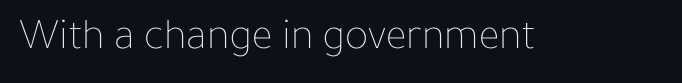
The image shows 44 px thin type, upright; set normal letter spacing, not underlined; low stroke contrast and a medium x-height.
